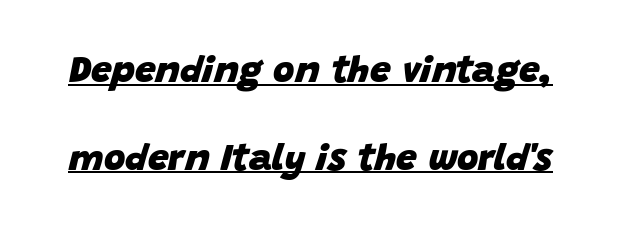
Q: Is the text bold? A: Yes.
Q: Is the text italic (slanted)? A: Yes, it leans right by about 15 degrees.
Q: Is the text underlined? A: Yes.
Q: Is the spacing between letters normal or unusually wide? A: Normal.
Q: Is the spacing between lines tight, normal or loose? A: Loose.
Q: Width (condensed, normal, or wide)? A: Normal.
Q: Stroke contrast? A: Low.
Q: x-height? A: Large.
Q: Monospaced? A: No.
